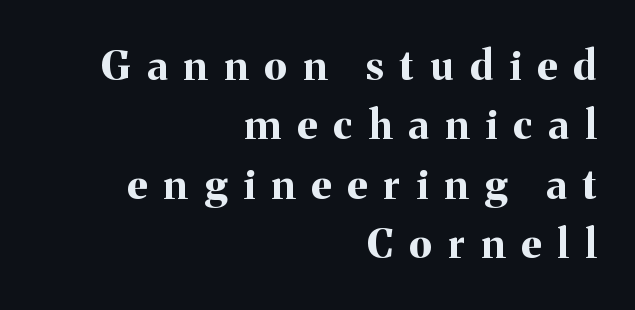
Typographic density is high because the face is bold. The letters are spread apart with noticeably loose tracking. The foot of each line stays bare and open. Check where the strokes stop: tiny serifs finish them off. Honestly, the row spacing looks completely unremarkable.
